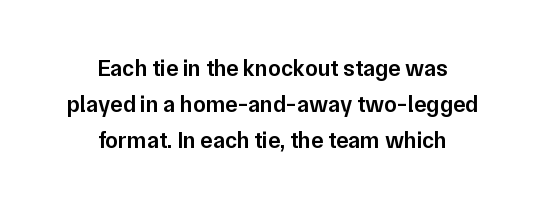
The glyphs have the mass of a demibold cut, below bold. The zone under the glyphs is completely vacant. Unlike italic type, these characters show no tilt at all. Horizontal bands of white between lines are of average thickness.
